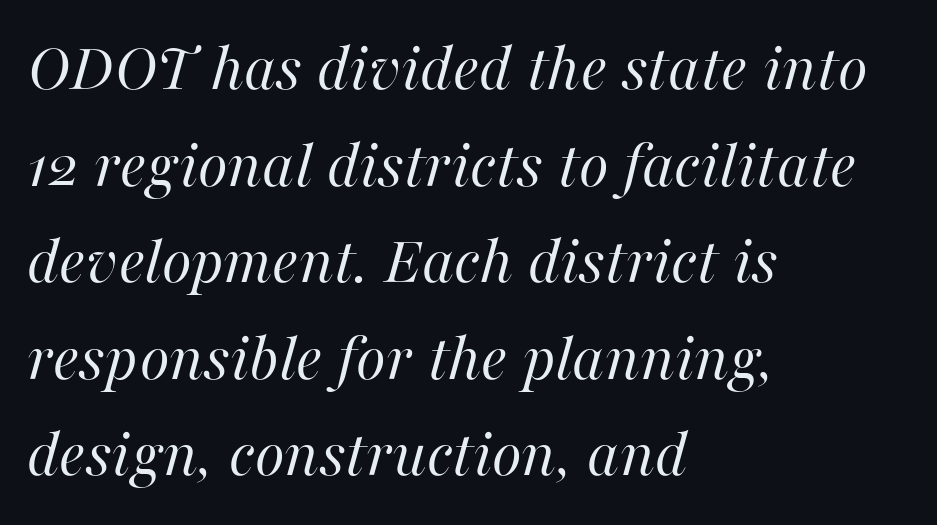
Line beginnings align vertically; line endings do not. Compared with a typical body face, this is equally light or lighter still. The gap between lines stays unmarked. What stands out about the letter spacing? Nothing — it is the standard amount. Reading down the column, the eye jumps a familiar distance to each next line. Looks like regular typesetting: each glyph gets only the width it needs.
